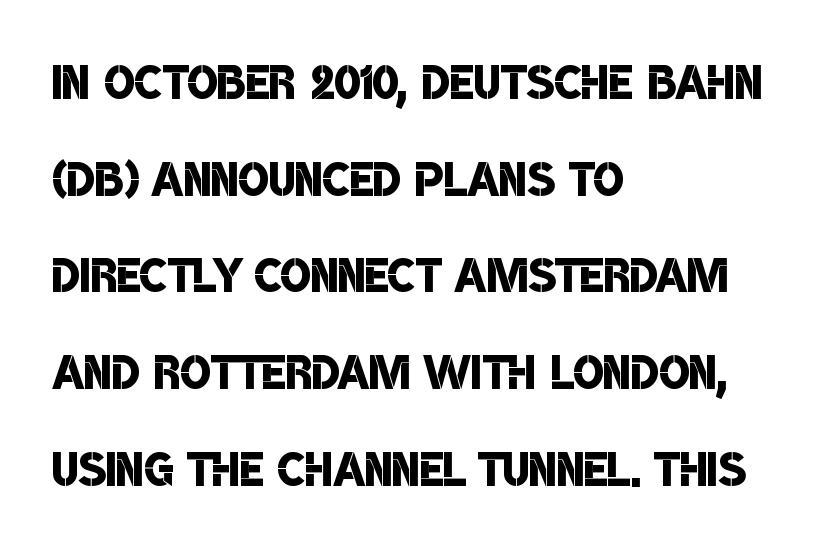
Q: Is the text bold? A: Semi-bold.
Q: Is the typeface a serif or a sans-serif typeface? A: Sans-serif.
Q: Is the text underlined? A: No.
Q: How is the paragraph aligned? A: Left-aligned.
Q: Is the spacing between letters normal or unusually wide? A: Normal.
Q: Is the spacing between lines tight, normal or loose? A: Normal.
Q: Width (condensed, normal, or wide)? A: Condensed.
Q: Stroke contrast? A: Low.
Q: x-height? A: Large.
Q: Monospaced? A: No.
